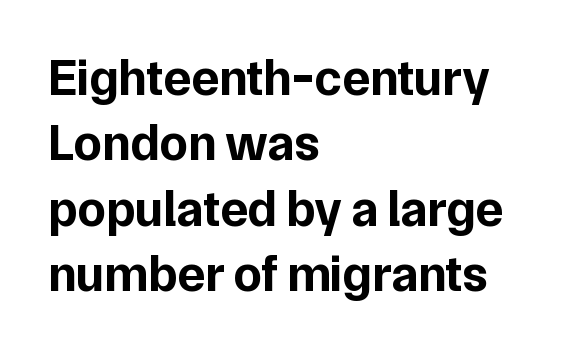
The image shows 51 px bold sans-serif type, upright; set left-aligned, normal line spacing (1.28x), normal letter spacing, not underlined; low stroke contrast and a medium x-height.
